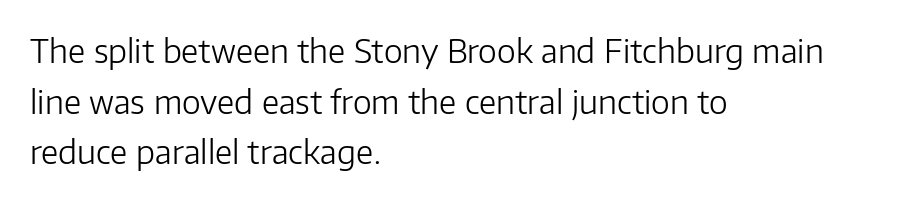
{"serif": "no", "italic": "no", "bold": "no", "weight": "light", "width": "normal", "stroke_contrast": "low", "x_height": "medium", "monospaced": "no", "underline": "no", "align": "left", "line_spacing": "normal", "line_spacing_ratio": 1.58, "letter_spacing": "normal", "letter_spacing_em": 0.0, "glyph_px": 32}
